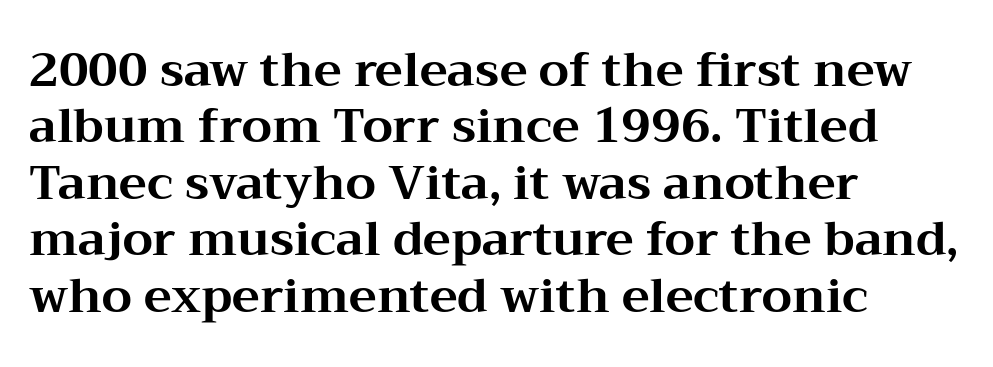
{"serif": "yes", "italic": "no", "bold": "yes", "weight": "bold", "width": "wide", "stroke_contrast": "medium", "x_height": "medium", "monospaced": "no", "underline": "no", "align": "left", "line_spacing_ratio": 1.2, "letter_spacing": "normal", "letter_spacing_em": 0.0, "glyph_px": 47}
